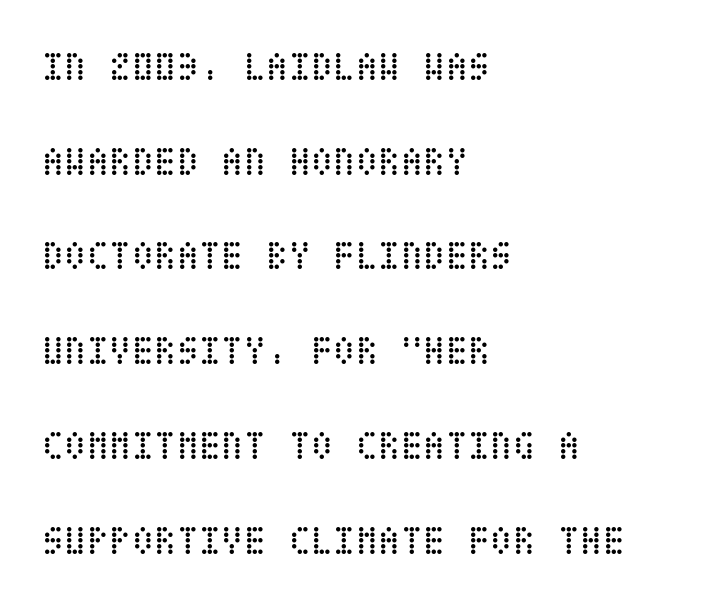
Designer's note — italics off, roman on. Is there much room between lines? Yes — plenty of vertical air separates them. The typesetting does not lean heavy: it is not bold. Layout note: lines flush left. A clean baseline with only descenders dipping below it.
